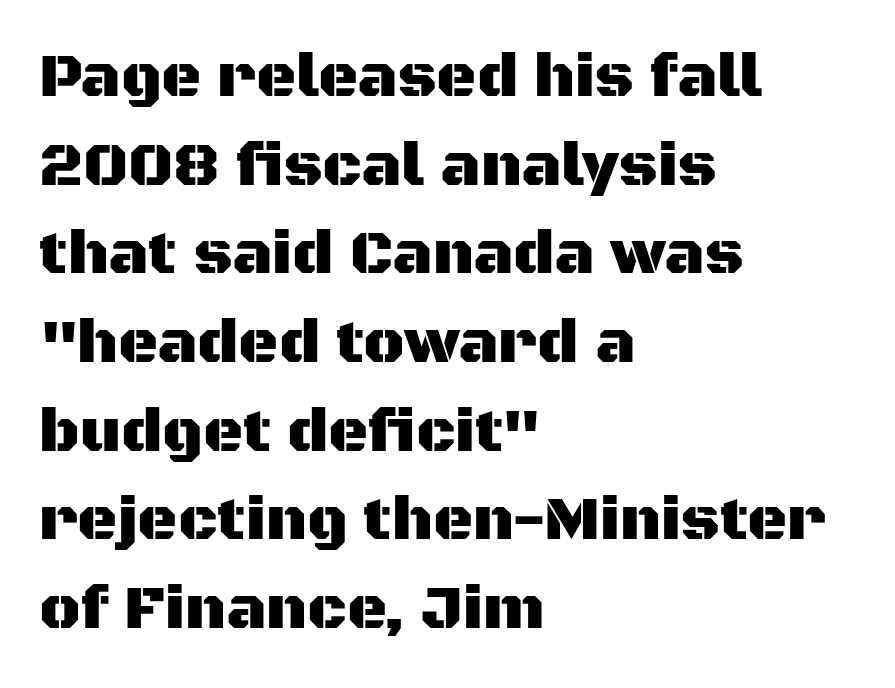
{"serif": "no", "italic": "no", "width": "normal", "stroke_contrast": "medium", "x_height": "large", "monospaced": "no", "underline": "no", "align": "left", "line_spacing": "normal", "line_spacing_ratio": 1.43, "letter_spacing": "normal", "letter_spacing_em": 0.0, "glyph_px": 62}
